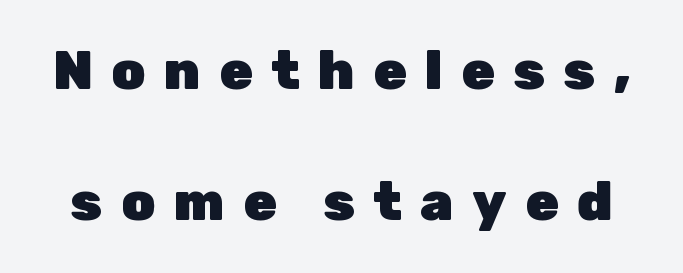
{"serif": "no", "italic": "no", "bold": "yes", "weight": "heavy", "width": "normal", "stroke_contrast": "low", "x_height": "medium", "monospaced": "no", "underline": "no", "line_spacing": "loose", "line_spacing_ratio": 2.43, "letter_spacing": "wide", "letter_spacing_em": 0.34, "glyph_px": 54}
